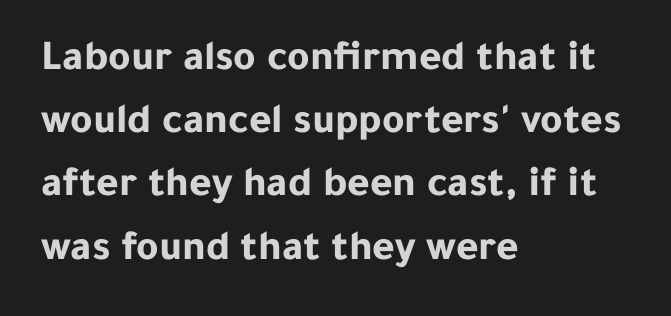
Q: Is the text bold? A: Yes.
Q: Is the text italic (slanted)? A: No, it is upright.
Q: Is the typeface a serif or a sans-serif typeface? A: Sans-serif.
Q: Is the text underlined? A: No.
Q: How is the paragraph aligned? A: Left-aligned.
Q: Is the spacing between letters normal or unusually wide? A: Normal.
Q: Is the spacing between lines tight, normal or loose? A: Normal.
Q: Width (condensed, normal, or wide)? A: Normal.
Q: Stroke contrast? A: Low.
Q: x-height? A: Medium.
Q: Monospaced? A: No.
